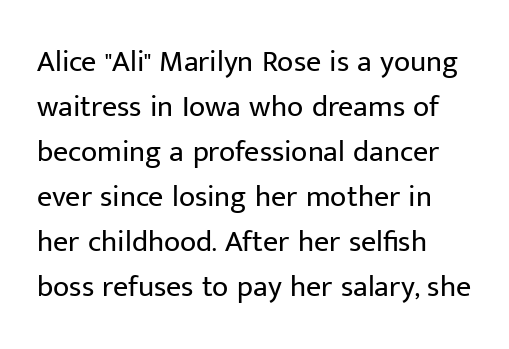
Q: Is the text bold? A: No.
Q: Is the text italic (slanted)? A: No, it is upright.
Q: Is the typeface a serif or a sans-serif typeface? A: Sans-serif.
Q: Is the text underlined? A: No.
Q: How is the paragraph aligned? A: Left-aligned.
Q: Is the spacing between letters normal or unusually wide? A: Normal.
Q: Is the spacing between lines tight, normal or loose? A: Normal.
Q: Width (condensed, normal, or wide)? A: Normal.
Q: Stroke contrast? A: Low.
Q: x-height? A: Medium.
Q: Monospaced? A: No.
